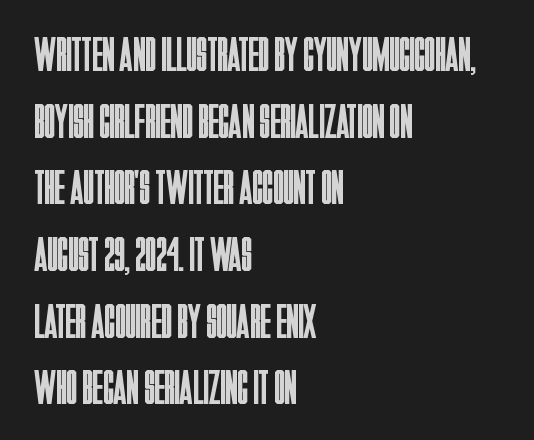
Q: Is the text bold? A: No.
Q: Is the text italic (slanted)? A: No, it is upright.
Q: Is the typeface a serif or a sans-serif typeface? A: Sans-serif.
Q: Is the text underlined? A: No.
Q: How is the paragraph aligned? A: Left-aligned.
Q: Is the spacing between letters normal or unusually wide? A: Normal.
Q: Is the spacing between lines tight, normal or loose? A: Normal.
Q: Width (condensed, normal, or wide)? A: Condensed.
Q: Stroke contrast? A: Low.
Q: x-height? A: Large.
Q: Monospaced? A: No.
